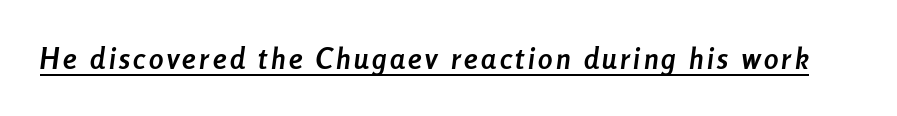
Each glyph is drawn with heavy, bold strokes. You can see a thin bar hugging the bottom of the glyphs. The passage shown is typed in a proportional face where columns would drift. Quick note: italic.
